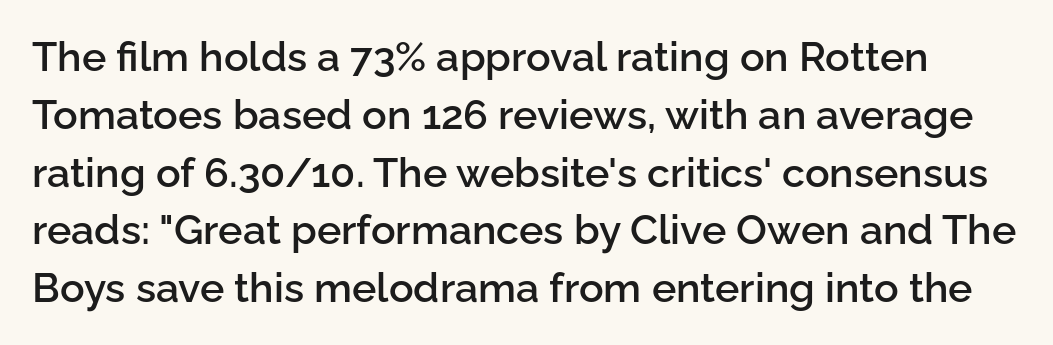
Is the letter spacing exaggerated? No — it looks like the ordinary default. Regarding serifs, this sample does without them. Designer's note — italics off, roman on. A fair bit of extra ink — the face is semibold, not bold. The designer left line spacing at the default.
